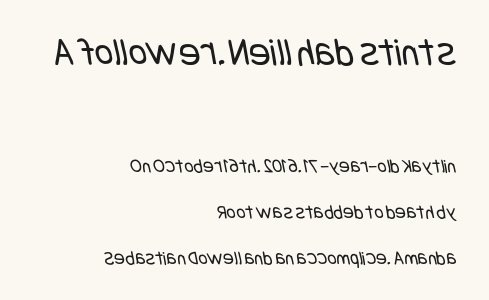
Typeset ragged left — the right edge is the straight one. Type style note: lacks serifs. This block would shrink considerably if given ordinary leading; it's expanded now. No word sits above an underline. Weight class: somewhere from thin through regular. Characters follow at the spacing the type designer built in.
